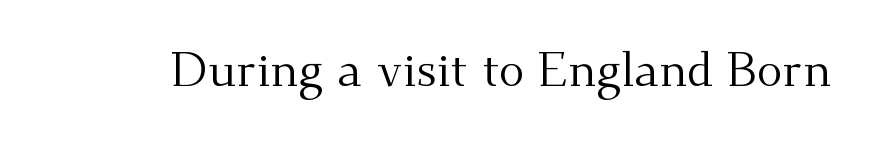
Is this a heavy cut? Hardly; it is regular or lighter. The line texture is even and compact thanks to regular tracking. Do the characters align in a grid? No, the font is proportional. The passage shown is not underscored anywhere.
